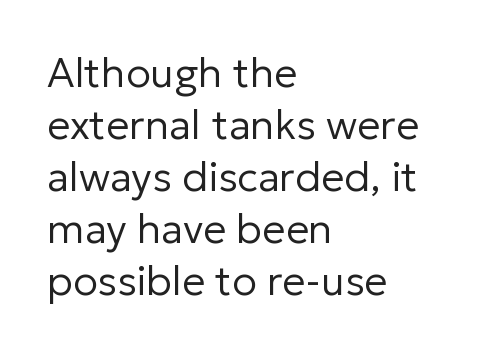
The image shows 41 px regular-weight sans-serif type, upright; set left-aligned, normal line spacing (1.27x), normal letter spacing, not underlined; low stroke contrast and a medium x-height.
